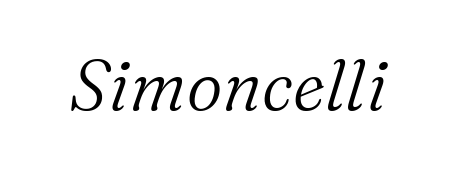
Q: Is the text bold? A: No.
Q: Is the text italic (slanted)? A: Yes, it leans right by about 16 degrees.
Q: Is the typeface a serif or a sans-serif typeface? A: Serif.
Q: Is the text underlined? A: No.
Q: Is the spacing between letters normal or unusually wide? A: Normal.
Q: Width (condensed, normal, or wide)? A: Normal.
Q: Stroke contrast? A: Medium.
Q: x-height? A: Medium.
Q: Monospaced? A: No.
